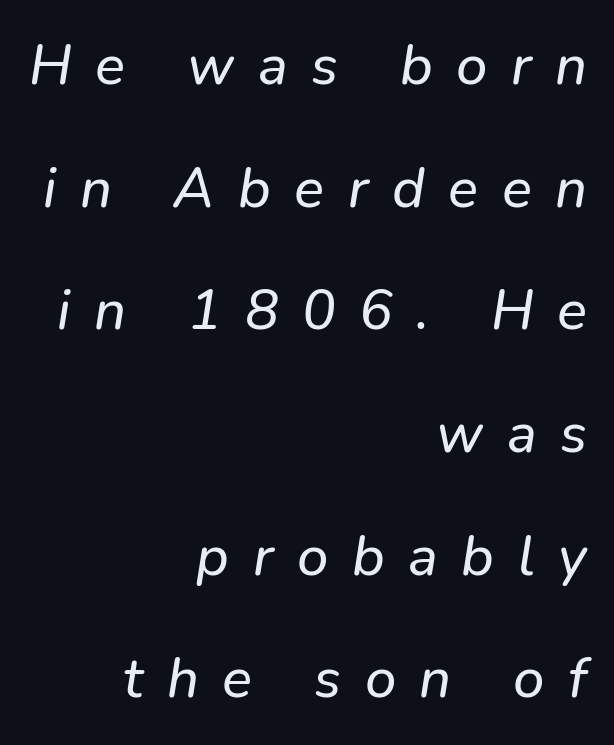
{"italic": "yes", "lean": "right", "slant_degrees": 9, "width": "normal", "stroke_contrast": "low", "x_height": "medium", "monospaced": "no", "underline": "no", "align": "right", "line_spacing": "loose", "line_spacing_ratio": 2.19, "letter_spacing": "wide", "letter_spacing_em": 0.42, "glyph_px": 56}
